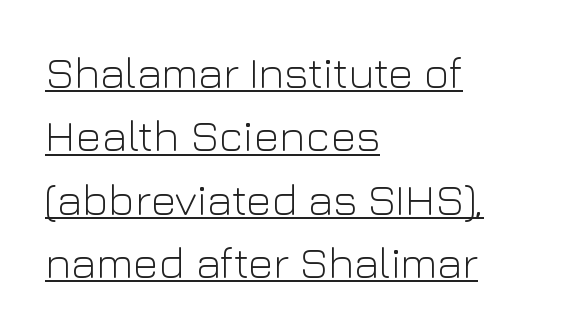
{"serif": "no", "italic": "no", "bold": "no", "weight": "light", "width": "normal", "stroke_contrast": "low", "x_height": "medium", "monospaced": "no", "underline": "yes", "align": "left", "line_spacing": "normal", "line_spacing_ratio": 1.44, "letter_spacing": "normal", "letter_spacing_em": 0.0, "glyph_px": 44}
